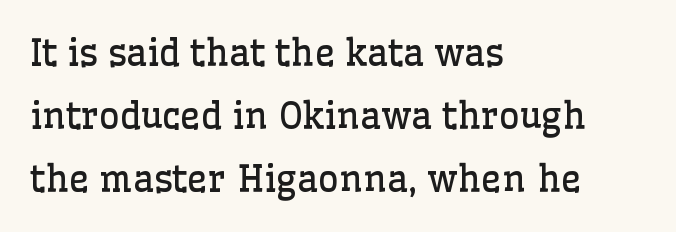
Q: Is the text bold? A: No.
Q: Is the text italic (slanted)? A: No, it is upright.
Q: Is the typeface a serif or a sans-serif typeface? A: Serif.
Q: Is the text underlined? A: No.
Q: How is the paragraph aligned? A: Left-aligned.
Q: Is the spacing between letters normal or unusually wide? A: Normal.
Q: Width (condensed, normal, or wide)? A: Normal.
Q: Stroke contrast? A: Low.
Q: x-height? A: Medium.
Q: Monospaced? A: No.
